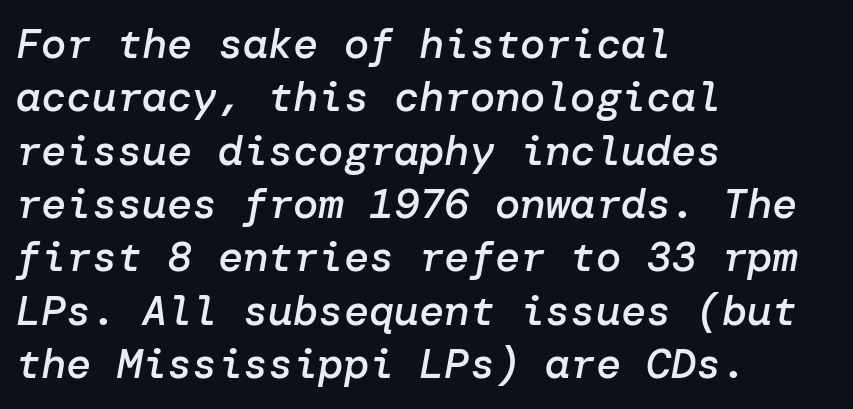
The line texture is even and compact thanks to regular tracking. The passage is arranged the way most books set body copy — flush left. The text carries the slant typical of an italic or oblique font. Has an underline been added? It has not. How heavy is the stroke? Medium-heavy — a semibold, shy of bold. Compared with typical paragraphs, the rows here are spaced about the same.
